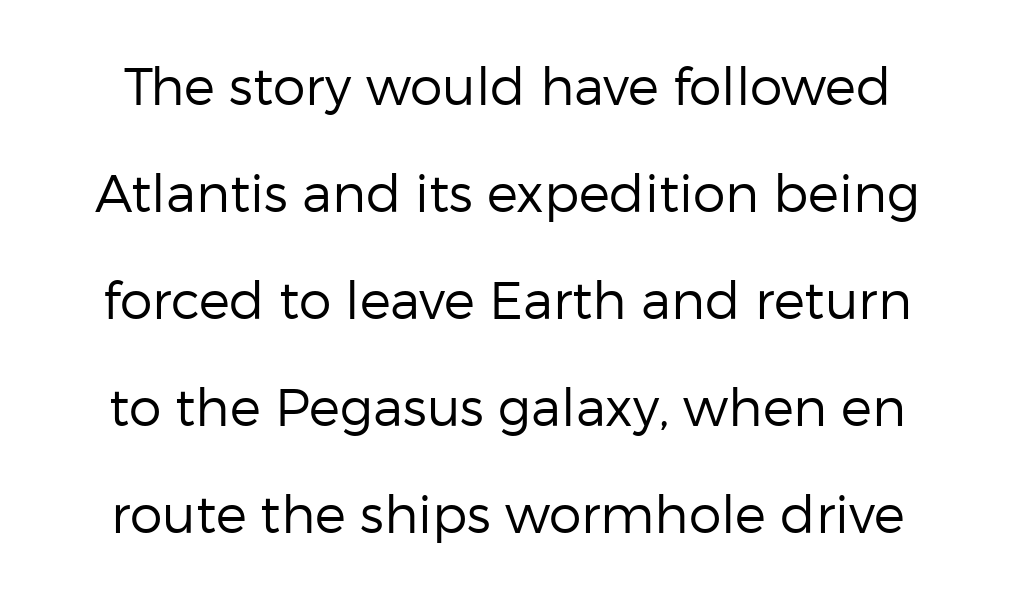
{"serif": "no", "italic": "no", "bold": "no", "weight": "regular", "width": "normal", "stroke_contrast": "low", "x_height": "medium", "monospaced": "no", "underline": "no", "line_spacing": "loose", "line_spacing_ratio": 2.06, "letter_spacing": "normal", "letter_spacing_em": 0.0, "glyph_px": 52}
